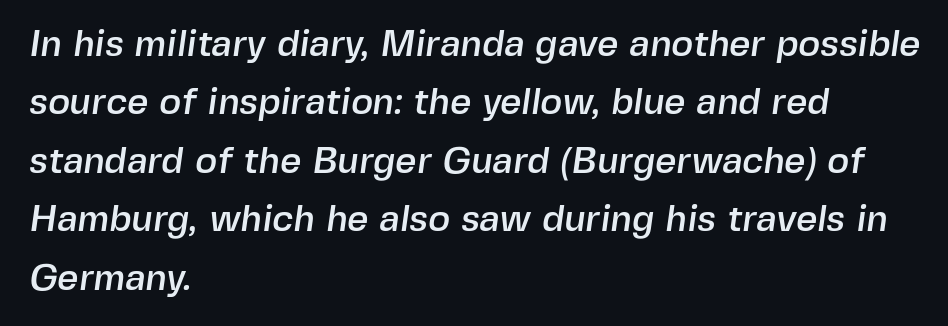
Q: Is the typeface a serif or a sans-serif typeface? A: Sans-serif.
Q: Is the text underlined? A: No.
Q: How is the paragraph aligned? A: Left-aligned.
Q: Is the spacing between letters normal or unusually wide? A: Normal.
Q: Is the spacing between lines tight, normal or loose? A: Normal.
Q: Width (condensed, normal, or wide)? A: Normal.
Q: x-height? A: Medium.
Q: Monospaced? A: No.
